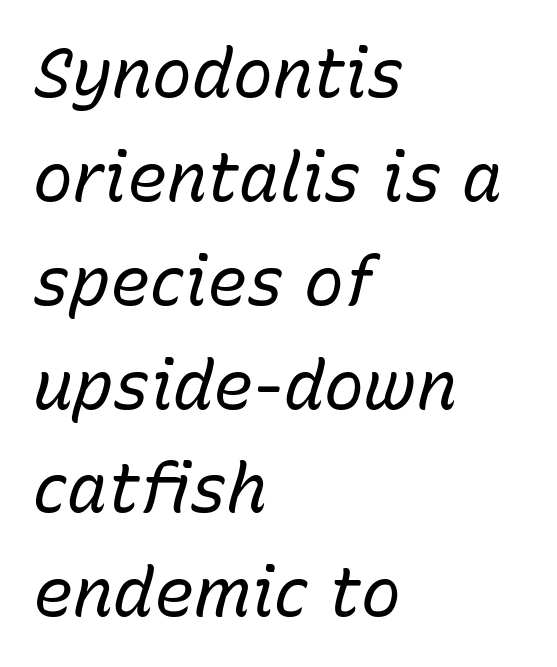
{"italic": "yes", "lean": "right", "slant_degrees": 15, "bold": "no", "weight": "regular", "width": "normal", "stroke_contrast": "low", "x_height": "medium", "monospaced": "no", "underline": "no", "align": "left", "line_spacing": "normal", "line_spacing_ratio": 1.55, "letter_spacing": "normal", "letter_spacing_em": 0.0, "glyph_px": 67}
